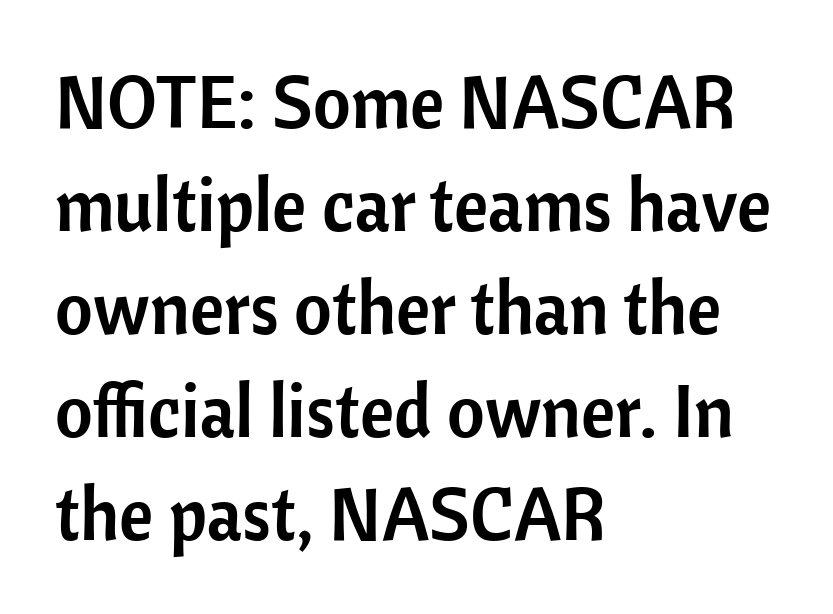
Q: Is the text italic (slanted)? A: No, it is upright.
Q: Is the typeface a serif or a sans-serif typeface? A: Sans-serif.
Q: Is the text underlined? A: No.
Q: How is the paragraph aligned? A: Left-aligned.
Q: Is the spacing between letters normal or unusually wide? A: Normal.
Q: Is the spacing between lines tight, normal or loose? A: Normal.
Q: Width (condensed, normal, or wide)? A: Normal.
Q: Stroke contrast? A: Low.
Q: x-height? A: Medium.
Q: Monospaced? A: No.
